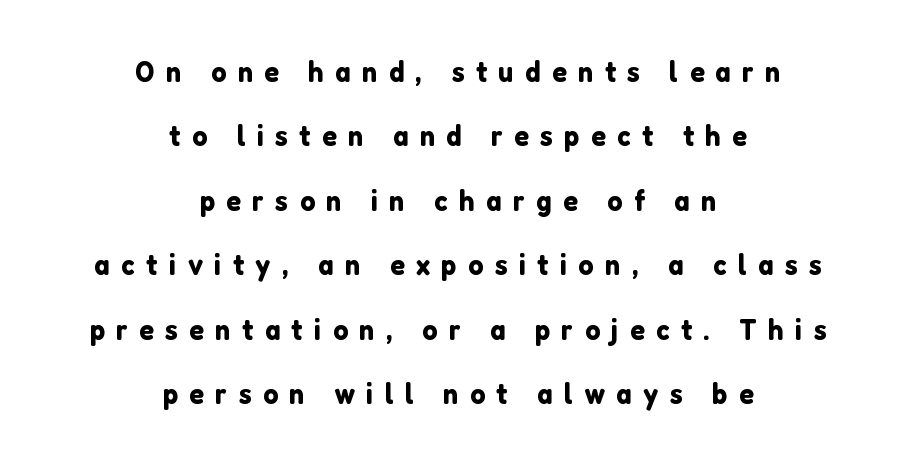
Q: Is the text italic (slanted)? A: No, it is upright.
Q: Is the typeface a serif or a sans-serif typeface? A: Sans-serif.
Q: Is the text underlined? A: No.
Q: How is the paragraph aligned? A: Centered.
Q: Is the spacing between letters normal or unusually wide? A: Unusually wide.
Q: Is the spacing between lines tight, normal or loose? A: Loose.
Q: Width (condensed, normal, or wide)? A: Normal.
Q: Stroke contrast? A: Low.
Q: x-height? A: Medium.
Q: Monospaced? A: No.
